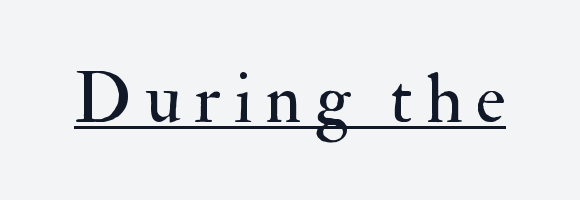
Typographically, this falls in the serif category. A continuous stroke trails under the words, as in a hyperlink. The passage shown is typed in a proportional face where columns would drift. The lettering holds an erect, upright posture throughout. Stroke mass is kept to a normal reading level or below.
